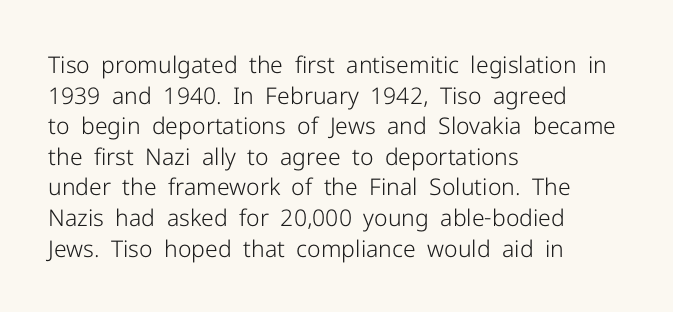
Vertical spacing — default. The text block is weighted toward the left margin, trailing off unevenly rightward. The baseline area is clear. These lines keep a tight, regular rhythm from letter to letter. No extra ink here — the face is not bold.
